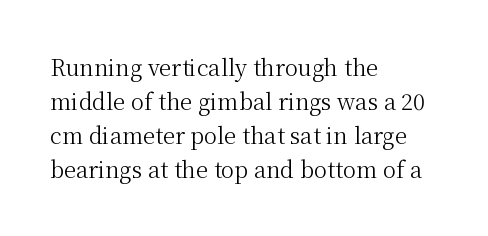
{"italic": "no", "bold": "no", "underline": "no", "align": "left", "line_spacing": "normal", "line_spacing_ratio": 1.55, "letter_spacing": "normal", "letter_spacing_em": 0.0, "glyph_px": 22}
